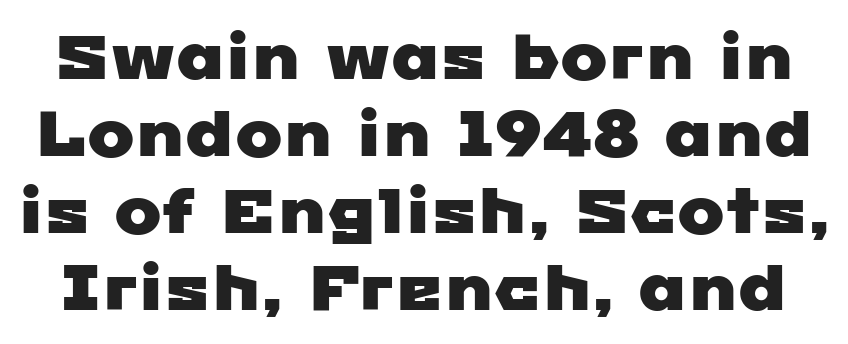
These lines are rendered in a variable-pitch font. Nope, no serifs anywhere on these letters. Glyph-to-glyph distance matches everyday printed text. The space directly below the letters is spotless.
